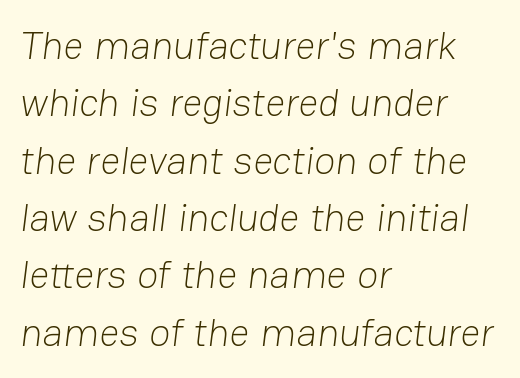
Q: Is the text bold? A: No.
Q: Is the typeface a serif or a sans-serif typeface? A: Sans-serif.
Q: Is the text underlined? A: No.
Q: How is the paragraph aligned? A: Left-aligned.
Q: Is the spacing between letters normal or unusually wide? A: Normal.
Q: Is the spacing between lines tight, normal or loose? A: Normal.
Q: Width (condensed, normal, or wide)? A: Normal.
Q: Stroke contrast? A: Low.
Q: x-height? A: Medium.
Q: Monospaced? A: No.
